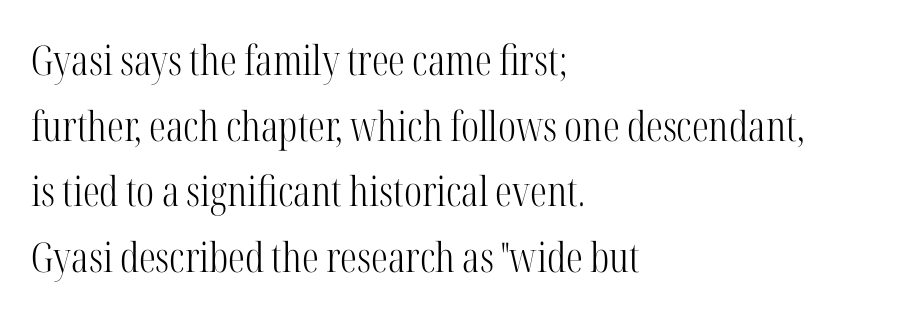
Horizontal bands of white between lines are of average thickness. The letters advance in unequal steps, a hallmark of proportional type. It's the straight-up-and-down kind of type. Bare-footed words on every line. In terms of letterspacing, this is plain default setting. This rendering uses left alignment, leaving the right contour irregular.
